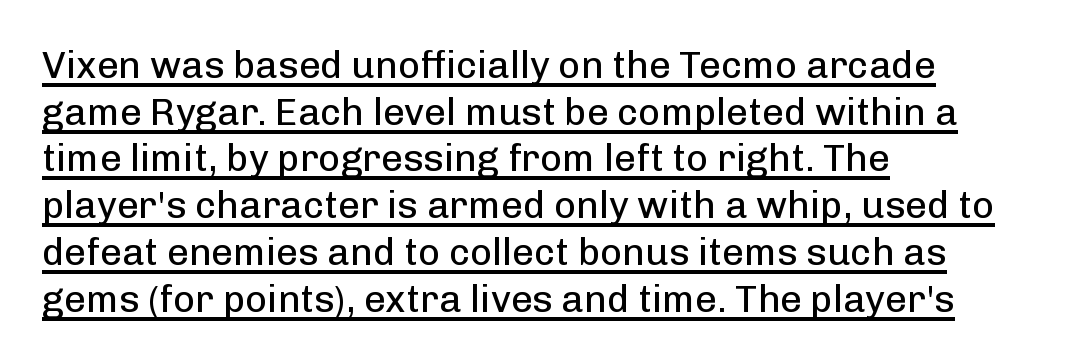
The image shows 38 px regular-weight sans-serif type, upright; set left-aligned, line spacing 1.23x, normal letter spacing, underlined; low stroke contrast and a medium x-height.
